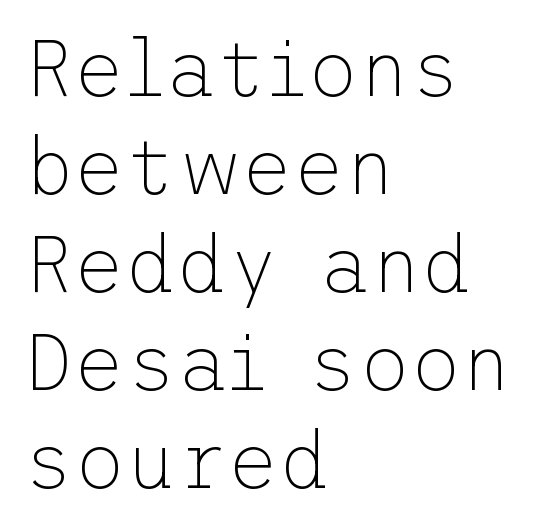
The image shows 79 px thin sans-serif type, upright; set left-aligned, line spacing 1.24x, normal letter spacing, not underlined; low stroke contrast and a medium x-height.
